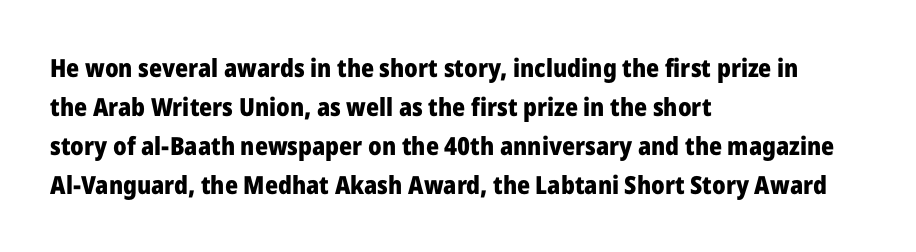
{"italic": "no", "bold": "yes", "underline": "no", "align": "left", "line_spacing": "normal", "line_spacing_ratio": 1.56, "letter_spacing": "normal", "letter_spacing_em": 0.0, "glyph_px": 25}
